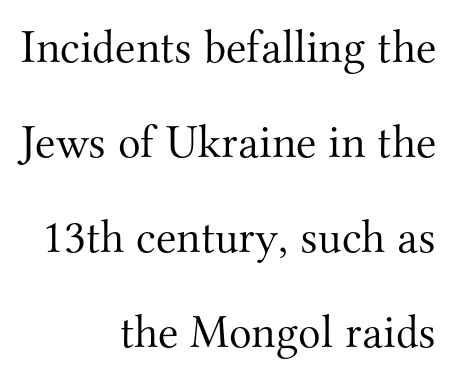
Type without underlining. Vertical strokes here are truly vertical. Typeset ragged left — the right edge is the straight one. The letters advance in unequal steps, a hallmark of proportional type. The typeface chosen for these lines features serifs.
